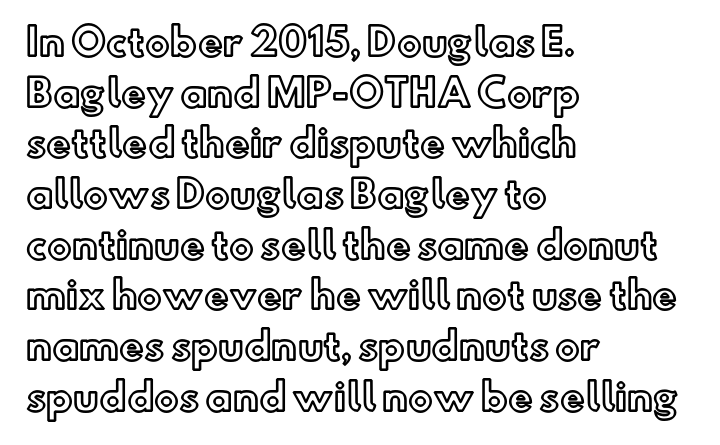
Q: Is the text italic (slanted)? A: No, it is upright.
Q: Is the text underlined? A: No.
Q: How is the paragraph aligned? A: Left-aligned.
Q: Is the spacing between letters normal or unusually wide? A: Normal.
Q: Is the spacing between lines tight, normal or loose? A: Normal.
Q: Width (condensed, normal, or wide)? A: Normal.
Q: x-height? A: Small.
Q: Monospaced? A: No.
